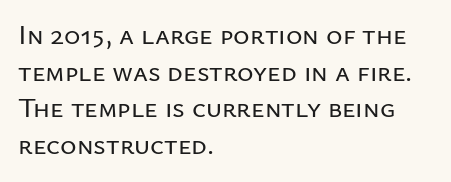
Is there any slant? The stems are plumb. Characters follow at the spacing the type designer built in. This rendering features lettering with no underline. Character widths vary here, with narrow letters taking less room than wide ones. Successive baselines arrive at the customary interval.
